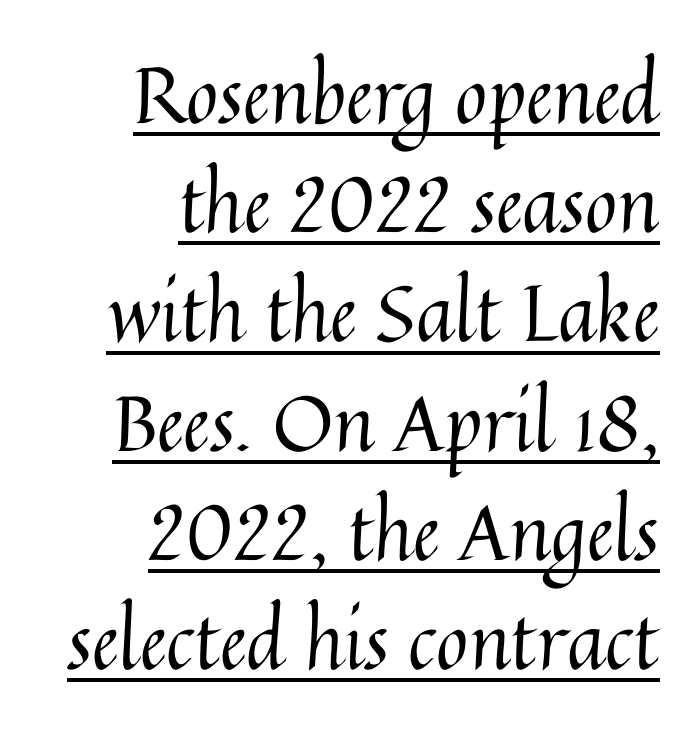
Compared with typical body copy, the letter spacing here is the same. Right-aligned paragraph, ragged on the left. The rendering uses a moderate line-height, typical for paragraphs. This sample has the flowing, uneven cadence of proportional lettering. You can see a thin bar hugging the bottom of the glyphs.
